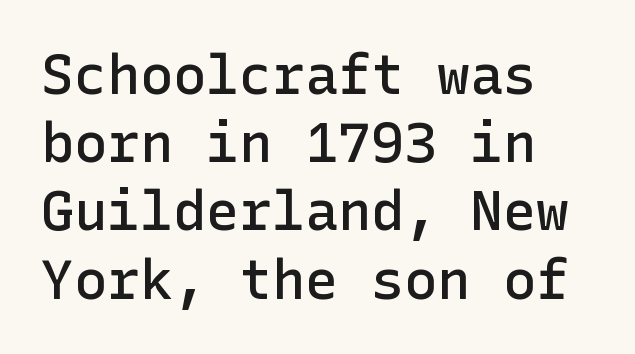
Q: Is the text bold? A: Semi-bold.
Q: Is the text italic (slanted)? A: No, it is upright.
Q: Is the typeface a serif or a sans-serif typeface? A: Sans-serif.
Q: Is the text underlined? A: No.
Q: How is the paragraph aligned? A: Left-aligned.
Q: Is the spacing between letters normal or unusually wide? A: Normal.
Q: Width (condensed, normal, or wide)? A: Normal.
Q: Stroke contrast? A: Low.
Q: x-height? A: Medium.
